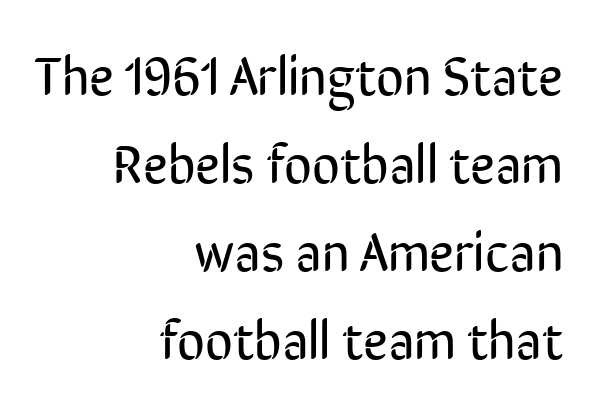
The image shows 54 px regular-weight, condensed sans-serif type, upright; set right-aligned, normal line spacing (1.63x), normal letter spacing, not underlined; low stroke contrast and a medium x-height.
